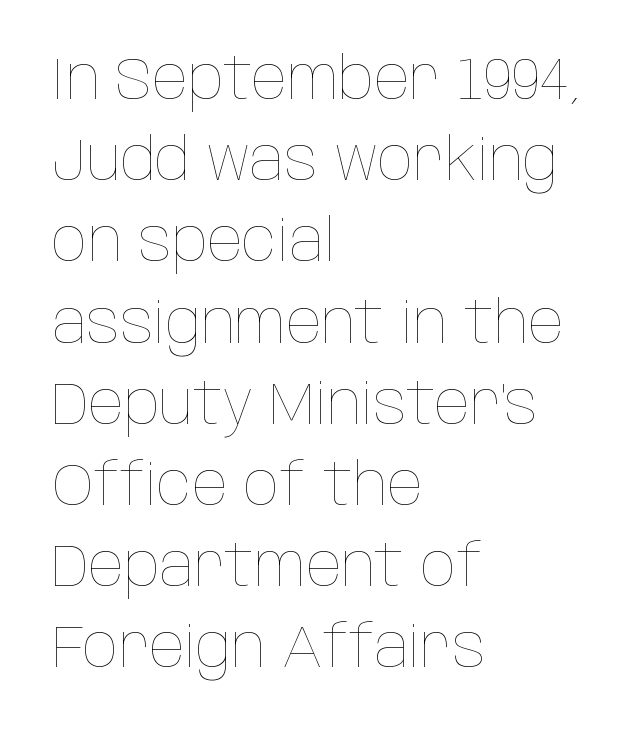
{"italic": "no", "bold": "no", "weight": "thin", "width": "condensed", "stroke_contrast": "low", "x_height": "large", "monospaced": "no", "underline": "no", "align": "left", "line_spacing": "normal", "line_spacing_ratio": 1.4, "letter_spacing": "normal", "letter_spacing_em": 0.0, "glyph_px": 58}
